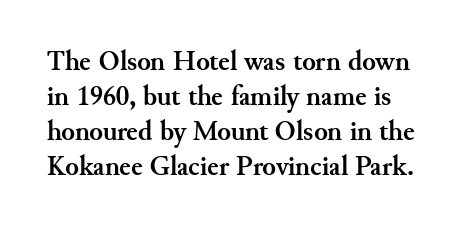
Q: Is the text bold? A: Yes.
Q: Is the text italic (slanted)? A: No, it is upright.
Q: Is the typeface a serif or a sans-serif typeface? A: Serif.
Q: Is the text underlined? A: No.
Q: Is the spacing between letters normal or unusually wide? A: Normal.
Q: Is the spacing between lines tight, normal or loose? A: Normal.
Q: Width (condensed, normal, or wide)? A: Normal.
Q: Stroke contrast? A: Medium.
Q: x-height? A: Small.
Q: Monospaced? A: No.
